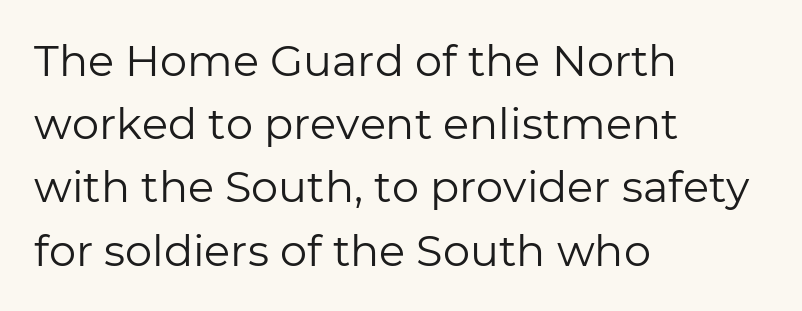
No word sits above an underline. The lines in this sample share a left origin and differ only in where they stop. Vertically, the passage feels balanced, rows spaced as you'd expect. Think of a printed novel: that variable character pitch is what you see here.
